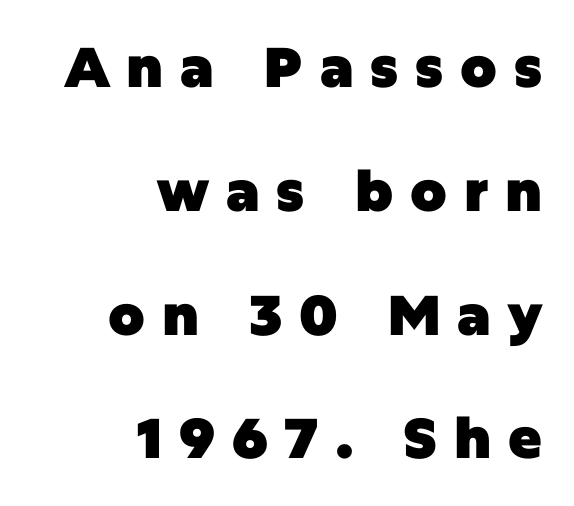
The image shows 56 px heavy sans-serif type, upright; set right-aligned, loose line spacing (2.21x), unusually wide letter spacing (+0.3 em), not underlined; low stroke contrast and a large x-height.
